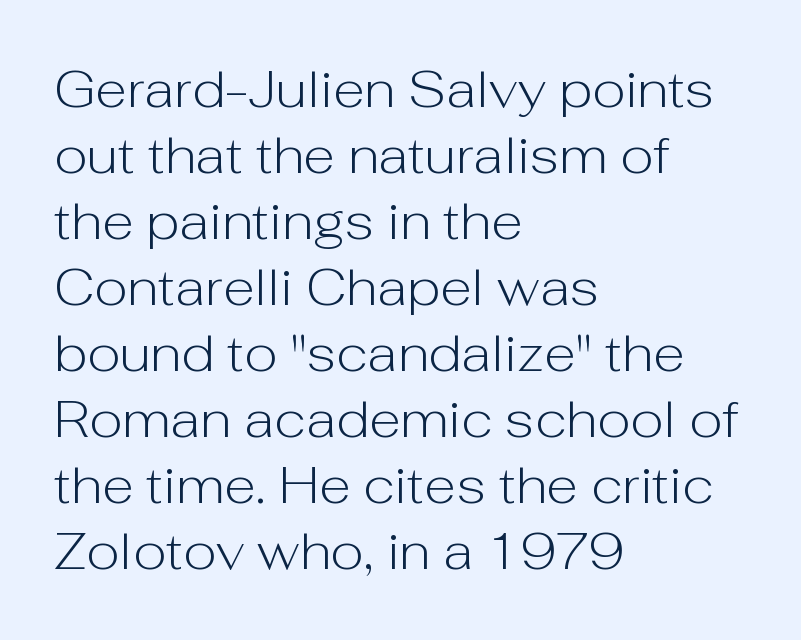
{"serif": "no", "italic": "no", "bold": "no", "weight": "light", "width": "normal", "stroke_contrast": "low", "x_height": "medium", "monospaced": "no", "underline": "no", "align": "left", "line_spacing": "normal", "line_spacing_ratio": 1.27, "letter_spacing": "normal", "letter_spacing_em": 0.0, "glyph_px": 52}
